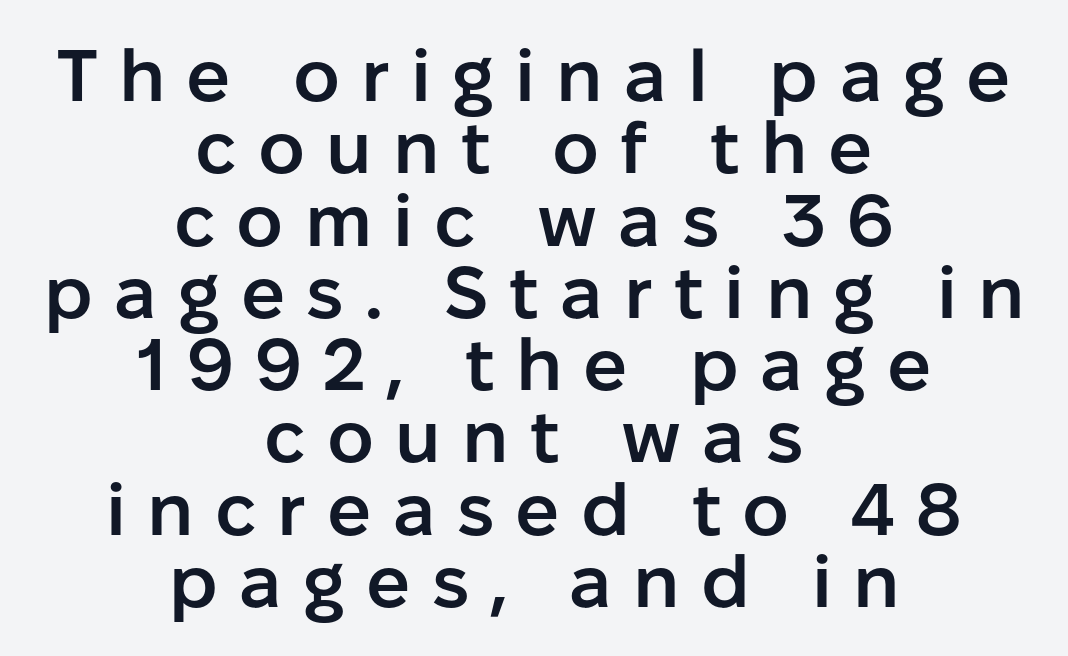
Compared with typical paragraphs, the rows here are closer together. Has an underline been added? It has not. These lines are centered, leaving both edges ragged. The face used here is a semibold: visibly heavier than regular, lighter than bold. The type family on display is of the sans-serif kind.
